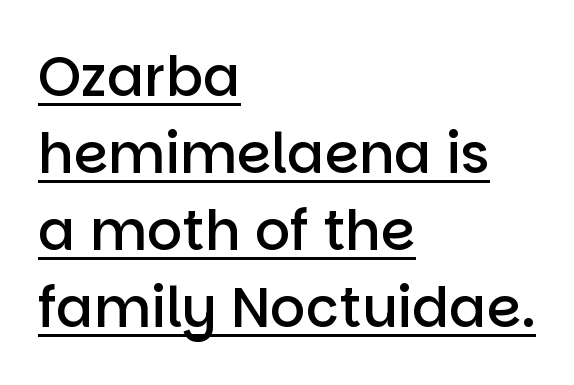
A fair bit of extra ink — the face is semibold, not bold. Note the varied advance widths — an 'i' is clearly narrower than an 'm'. Whoever set this chose a conventional vertical rhythm. Every character sits straight up, as roman type does.
